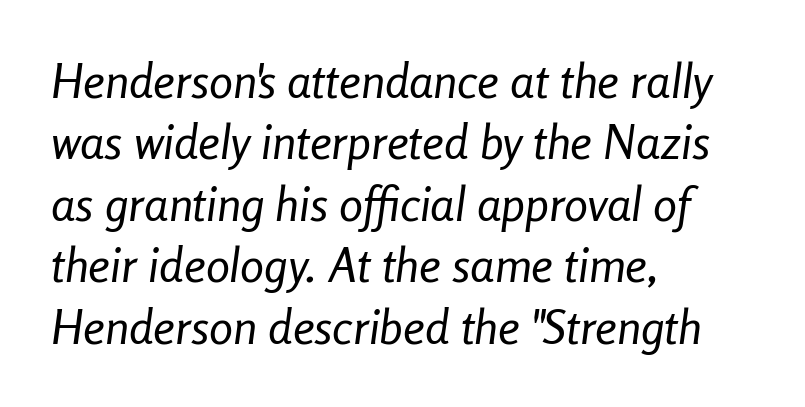
The image shows 48 px regular-weight, condensed type, italic (leaning right); set left-aligned, normal line spacing (1.28x), normal letter spacing, not underlined; low stroke contrast and a medium x-height.
